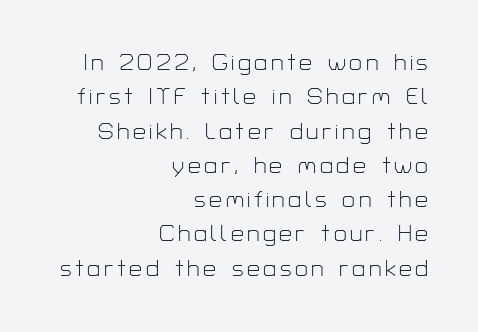
Q: Is the text bold? A: No.
Q: Is the text italic (slanted)? A: No, it is upright.
Q: Is the text underlined? A: No.
Q: How is the paragraph aligned? A: Right-aligned.
Q: Is the spacing between lines tight, normal or loose? A: Normal.
